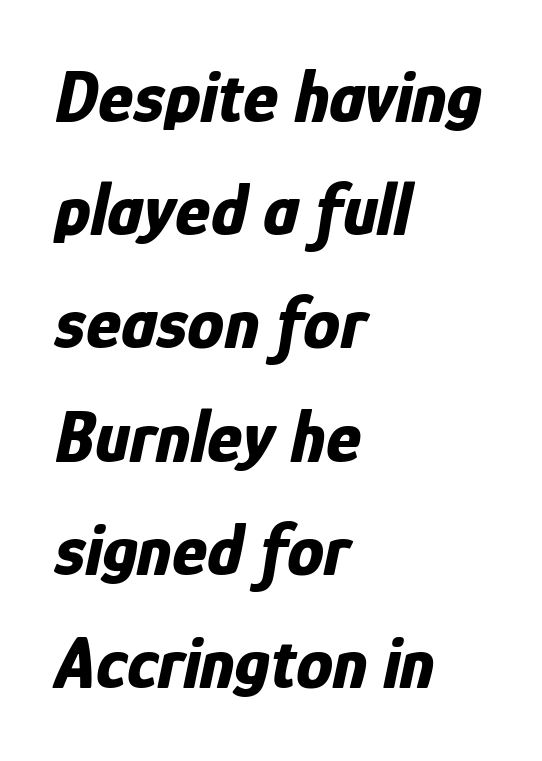
{"italic": "yes", "lean": "right", "slant_degrees": 12, "bold": "yes", "weight": "bold", "width": "condensed", "stroke_contrast": "low", "x_height": "medium", "monospaced": "no", "underline": "no", "align": "left", "line_spacing": "normal", "line_spacing_ratio": 1.53, "letter_spacing": "normal", "letter_spacing_em": 0.0, "glyph_px": 74}
